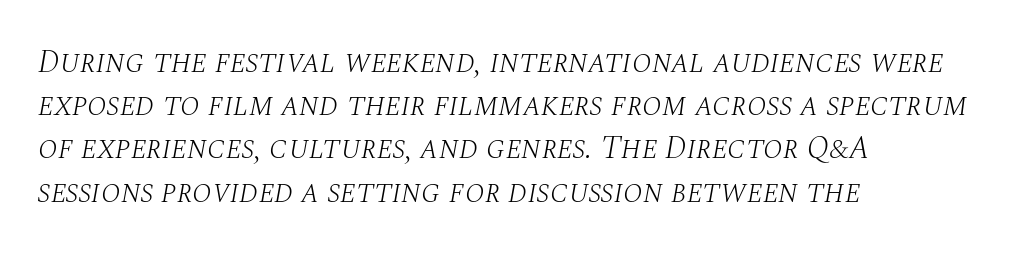
Q: Is the text bold? A: No.
Q: Is the text italic (slanted)? A: Yes, it leans right by about 10 degrees.
Q: Is the typeface a serif or a sans-serif typeface? A: Serif.
Q: Is the text underlined? A: No.
Q: How is the paragraph aligned? A: Left-aligned.
Q: Is the spacing between letters normal or unusually wide? A: Normal.
Q: Is the spacing between lines tight, normal or loose? A: Normal.
Q: Width (condensed, normal, or wide)? A: Normal.
Q: Stroke contrast? A: Medium.
Q: x-height? A: Large.
Q: Monospaced? A: No.
